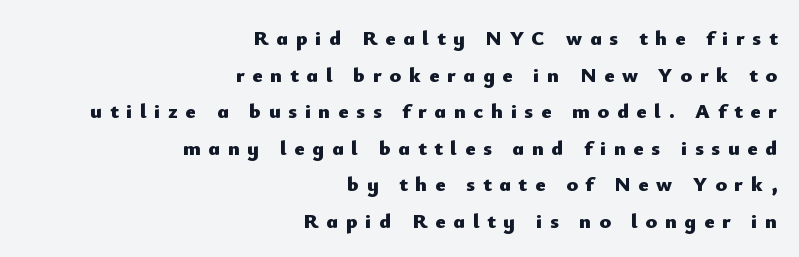
The image shows 21 px bold type, upright; set right-aligned, line spacing 1.74x, unusually wide letter spacing (+0.37 em), not underlined.
